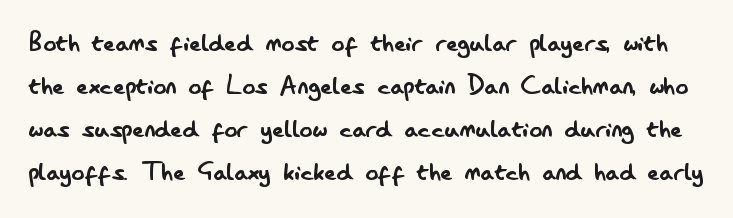
The image shows 32 px regular-weight, condensed sans-serif type, upright; set normal line spacing (1.34x), normal letter spacing, not underlined; low stroke contrast and a small x-height.
